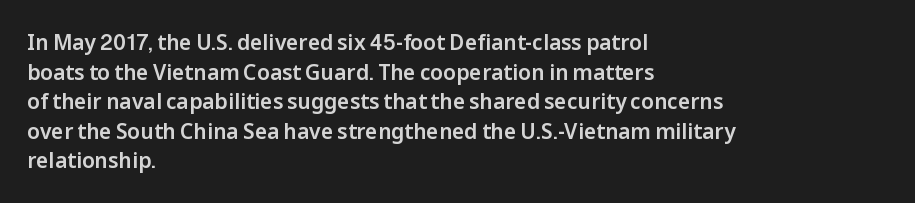
Caption: standard tracking, unaltered. Only glyphs here, with clear space below each row. The line-height multiplier appears to be the usual default. The typography opts for an upright posture over an oblique one. A student would call this left alignment; a typographer would say flush left, rag right.
